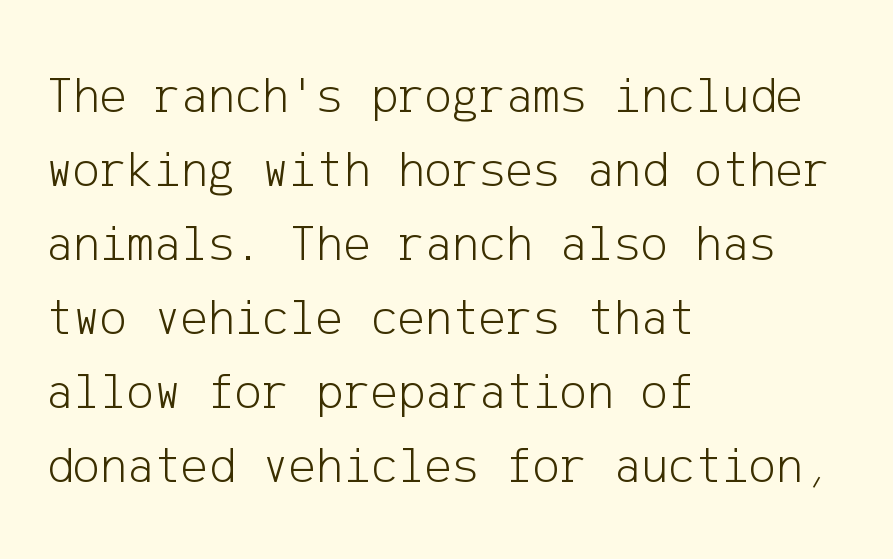
Q: Is the text bold? A: No.
Q: Is the text italic (slanted)? A: No, it is upright.
Q: Is the typeface a serif or a sans-serif typeface? A: Sans-serif.
Q: Is the text underlined? A: No.
Q: How is the paragraph aligned? A: Left-aligned.
Q: Is the spacing between letters normal or unusually wide? A: Normal.
Q: Is the spacing between lines tight, normal or loose? A: Normal.
Q: Width (condensed, normal, or wide)? A: Normal.
Q: Stroke contrast? A: Low.
Q: x-height? A: Medium.
